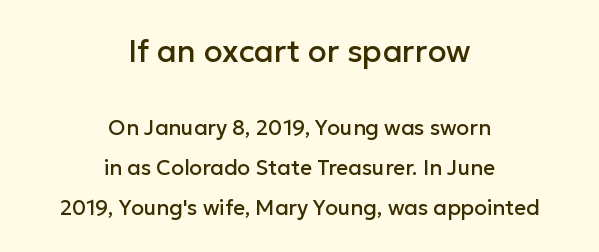
{"serif": "no", "italic": "no", "width": "normal", "stroke_contrast": "low", "x_height": "medium", "monospaced": "no", "underline": "no", "align": "center", "line_spacing_ratio": 1.89, "letter_spacing": "normal", "letter_spacing_em": 0.0, "larger_block": "first", "size_ratio": 1.48, "glyph_px": 31}
